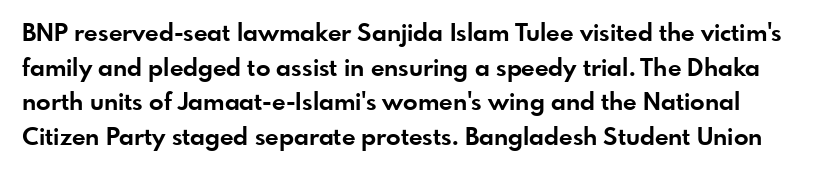
In terms of leading, this rendering sits right in the middle. These lines keep a tight, regular rhythm from letter to letter. The words here are not underlined. The passage shown is emphatically bold. Is there any slant? The stems are plumb.
